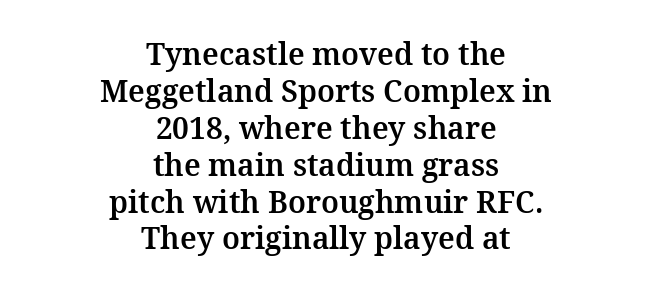
In CSS terms this would be text-align: center. The letters stand straight up with perfectly vertical stems. A typesetter would call this proportional, since set widths differ per character. The type is set solid horizontally, with unmodified tracking.
